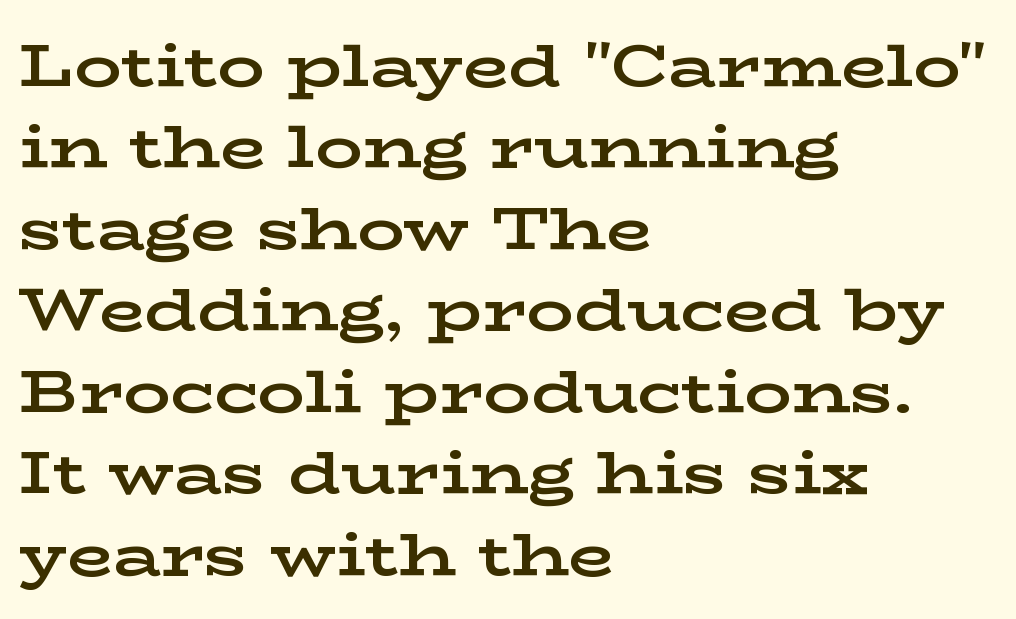
The string is rendered with underlining switched off. Italic? Not at all — the glyphs are vertical. Strong, thick strokes mark this as bold type. Look at the tracking — it's just the regular setting, nothing added. Think of a printed novel: that variable character pitch is what you see here. Typographically, this falls in the serif category.
